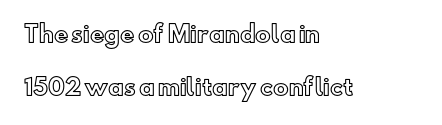
The image shows 22 px text type, upright; set left-aligned, loose line spacing (2.42x), normal letter spacing, not underlined.
